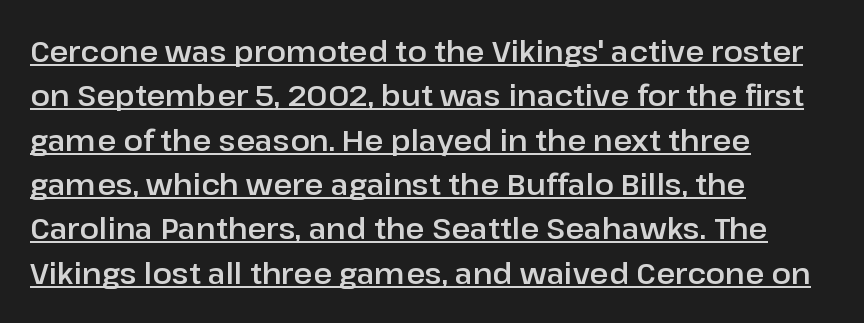
The image shows 29 px sans-serif type, upright; set left-aligned, normal line spacing (1.53x), normal letter spacing, underlined; low stroke contrast and a medium x-height.
